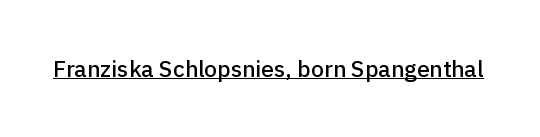
The image shows 23 px text type, upright; set normal letter spacing, underlined.
